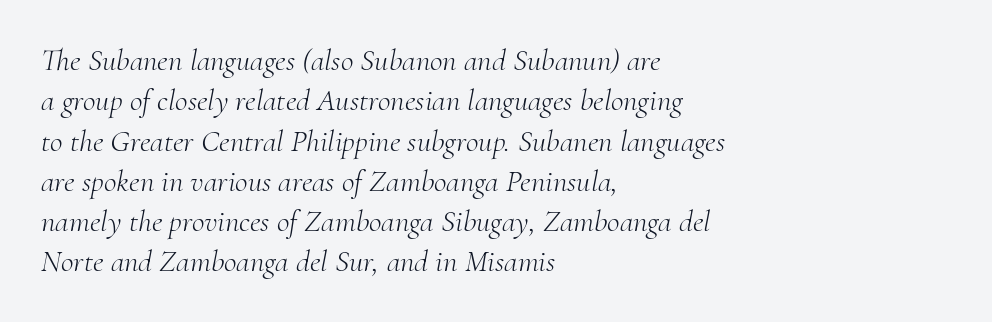
The passage shown is typeset with a serif family. The letters advance in unequal steps, a hallmark of proportional type. Successive baselines arrive at the customary interval. The whole block is typeset with a tilt. The line texture is even and compact thanks to regular tracking.
